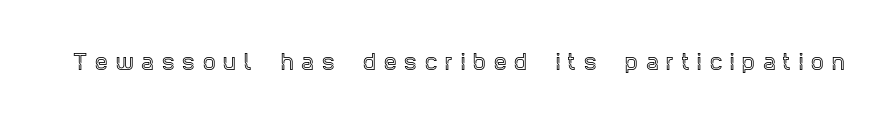
Q: Is the text italic (slanted)? A: No, it is upright.
Q: Is the text underlined? A: No.
Q: Is the spacing between letters normal or unusually wide? A: Unusually wide.
